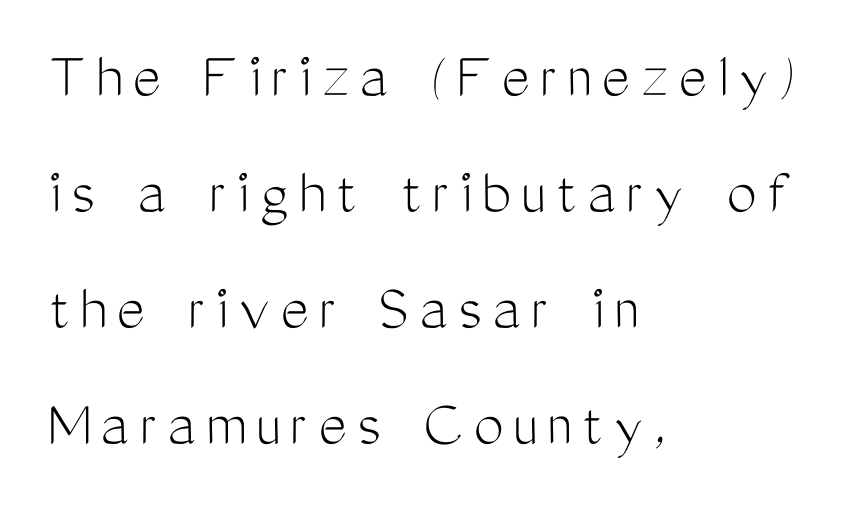
Visually the block forms a straight wall on the left and a jagged coastline on the right. Any mark beneath the type? The region is blank. Is this a sans? Yes — the strokes have no serifs. You could not count columns in this text — the font is proportionally spaced. A typesetter would mark this as roman, not italic. Weight: regular or lighter.
